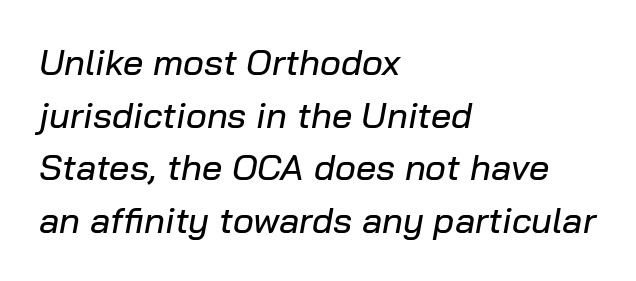
Q: Is the text italic (slanted)? A: Yes, it leans right by about 10 degrees.
Q: Is the text underlined? A: No.
Q: How is the paragraph aligned? A: Left-aligned.
Q: Is the spacing between letters normal or unusually wide? A: Normal.
Q: Is the spacing between lines tight, normal or loose? A: Normal.
Q: Width (condensed, normal, or wide)? A: Normal.
Q: Stroke contrast? A: Low.
Q: x-height? A: Medium.
Q: Monospaced? A: No.
